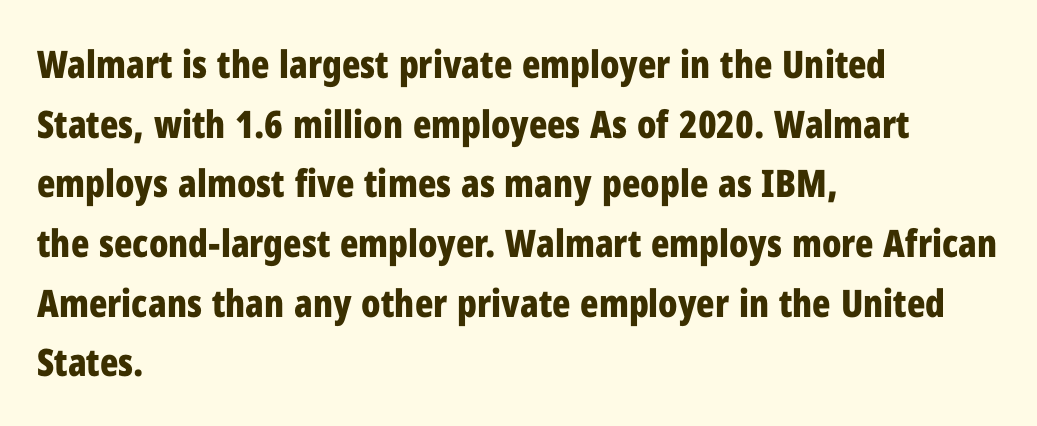
Weight: bold. Varying glyph widths throughout — classic text-font behaviour. Underlining? Definitely not there. Grotesque or geometric, the face here clearly has no serifs. Students, note that the glyphs here touch the page at normal intervals. Notice how descenders clear the ascenders below comfortably — that's standard leading.
